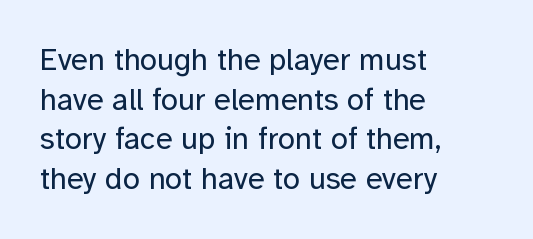
The image shows 31 px regular-weight sans-serif type, upright; set left-aligned, normal line spacing (1.28x), normal letter spacing, not underlined; low stroke contrast and a medium x-height.
